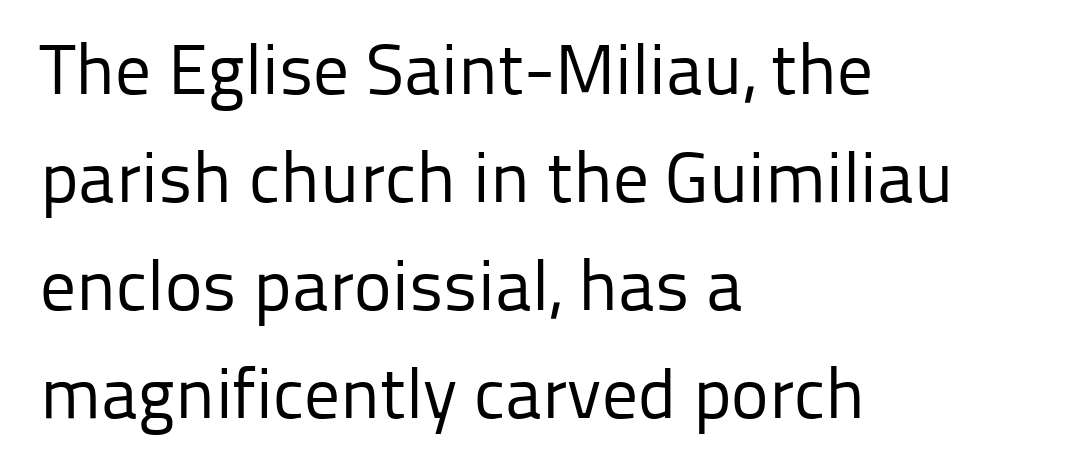
Q: Is the text bold? A: No.
Q: Is the text italic (slanted)? A: No, it is upright.
Q: Is the typeface a serif or a sans-serif typeface? A: Sans-serif.
Q: Is the text underlined? A: No.
Q: How is the paragraph aligned? A: Left-aligned.
Q: Is the spacing between letters normal or unusually wide? A: Normal.
Q: Is the spacing between lines tight, normal or loose? A: Normal.
Q: Width (condensed, normal, or wide)? A: Normal.
Q: Stroke contrast? A: Low.
Q: x-height? A: Medium.
Q: Monospaced? A: No.
